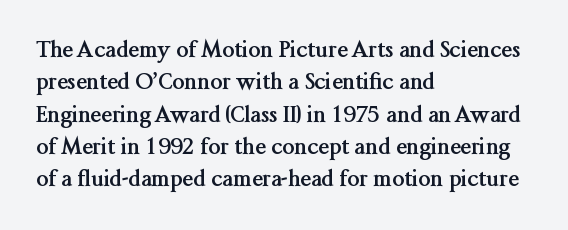
Q: Is the text bold? A: Yes.
Q: Is the text italic (slanted)? A: No, it is upright.
Q: Is the text underlined? A: No.
Q: How is the paragraph aligned? A: Left-aligned.
Q: Is the spacing between letters normal or unusually wide? A: Normal.
Q: Is the spacing between lines tight, normal or loose? A: Normal.
